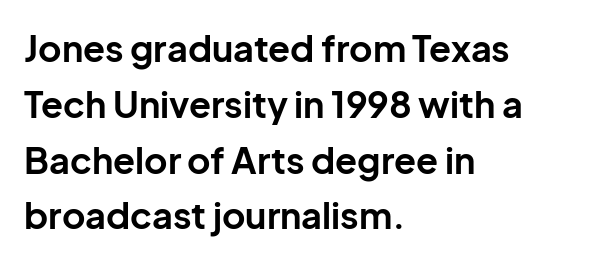
The image shows 36 px bold sans-serif type, upright; set left-aligned, normal line spacing (1.55x), normal letter spacing, not underlined; low stroke contrast and a medium x-height.
